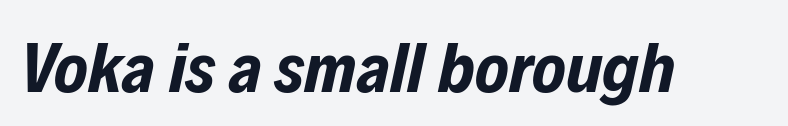
Tracking here is standard; glyphs follow each other at the usual distance. Summary of weight: heavy, a full bold. Is the type slanted? Yes — the strokes lean at a clear angle. Descenders are the only things crossing below the line. Note the varied advance widths — an 'i' is clearly narrower than an 'm'.
